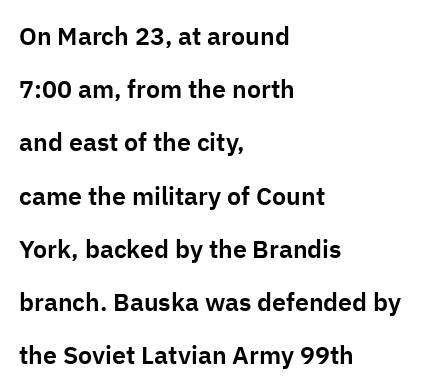
The foot of each line stays bare and open. This sample is left-justified, so line endings fall wherever the words run out. Horizontal bands of white between lines are thick stripes. Nothing unusual about the tracking: characters are spaced as the font intends.
